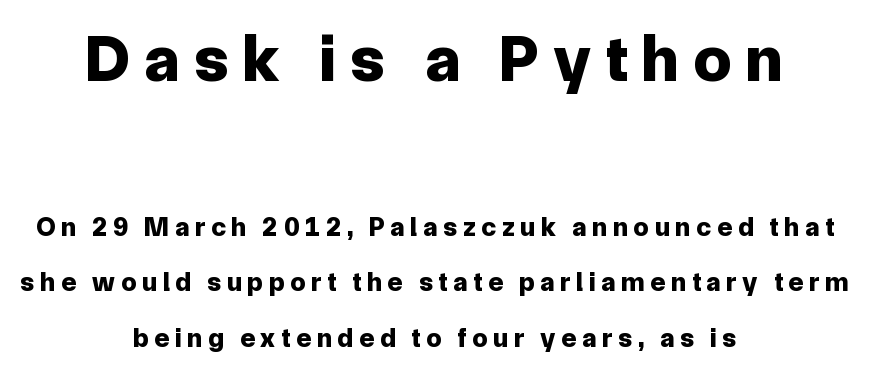
Q: Is the text bold? A: Yes.
Q: Is the text italic (slanted)? A: No, it is upright.
Q: Is the typeface a serif or a sans-serif typeface? A: Sans-serif.
Q: Is the text underlined? A: No.
Q: How is the paragraph aligned? A: Centered.
Q: Is the spacing between letters normal or unusually wide? A: Unusually wide.
Q: Is the spacing between lines tight, normal or loose? A: Loose.
Q: Which block of text is set in a larger size, the first (top) or the second (bottom)? A: The first (top) one.
Q: Width (condensed, normal, or wide)? A: Normal.
Q: Stroke contrast? A: Low.
Q: x-height? A: Medium.
Q: Monospaced? A: No.
